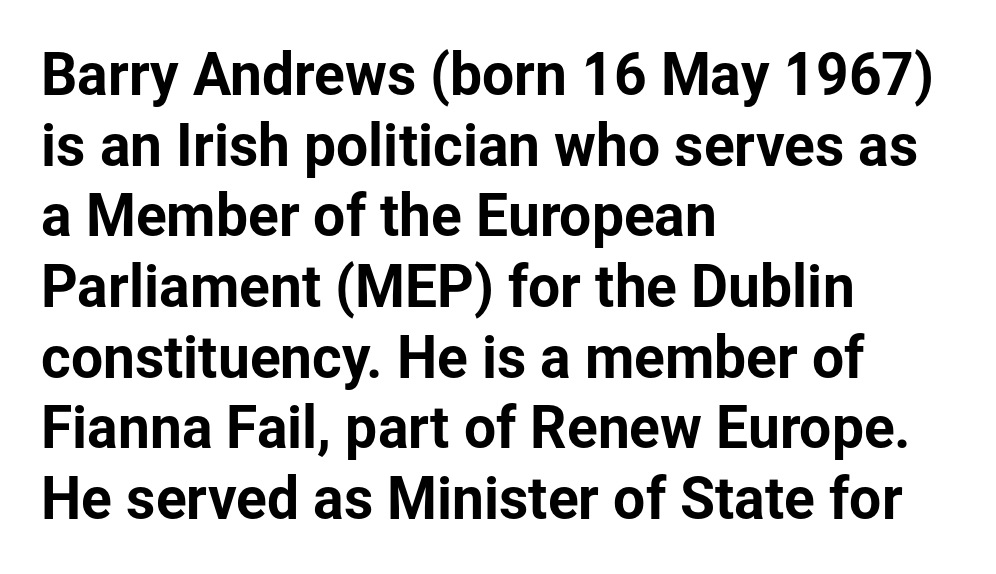
Teacher's note: observe the even left margin — that is flush-left alignment. Words appear dense and cohesive because spacing is normal. A clean baseline with only descenders dipping below it. Proportional: the letters do not fall into vertical columns.
